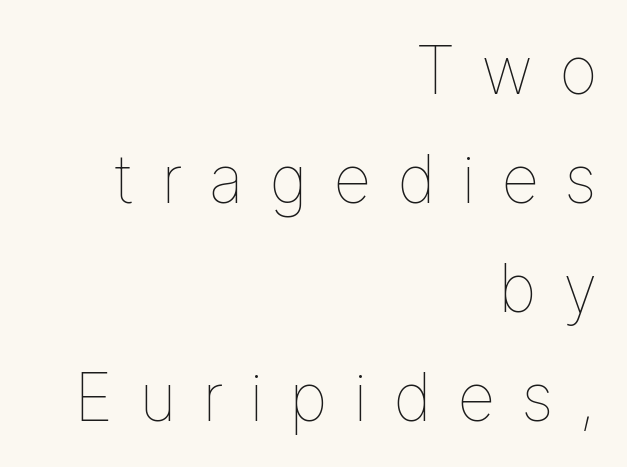
Q: Is the text bold? A: No.
Q: Is the text italic (slanted)? A: No, it is upright.
Q: Is the text underlined? A: No.
Q: How is the paragraph aligned? A: Right-aligned.
Q: Is the spacing between letters normal or unusually wide? A: Unusually wide.
Q: Is the spacing between lines tight, normal or loose? A: Normal.
Q: Width (condensed, normal, or wide)? A: Normal.
Q: Stroke contrast? A: Low.
Q: x-height? A: Medium.
Q: Monospaced? A: No.
